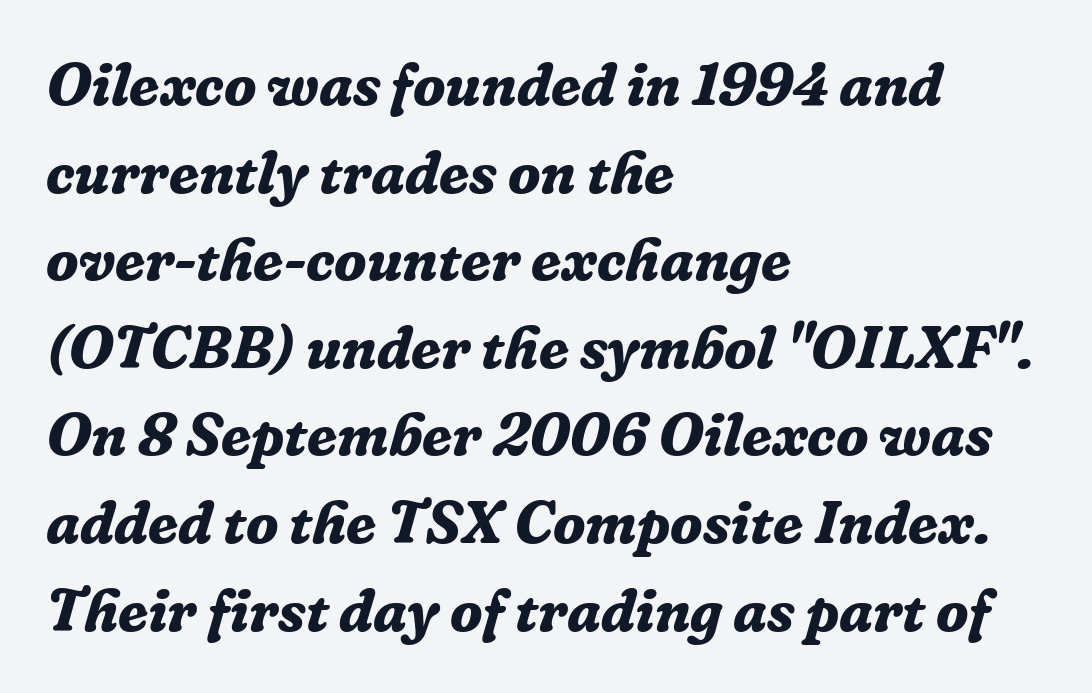
The image shows 60 px bold serif type, italic (leaning right); set left-aligned, normal line spacing (1.46x), normal letter spacing, not underlined; low stroke contrast and a medium x-height.
